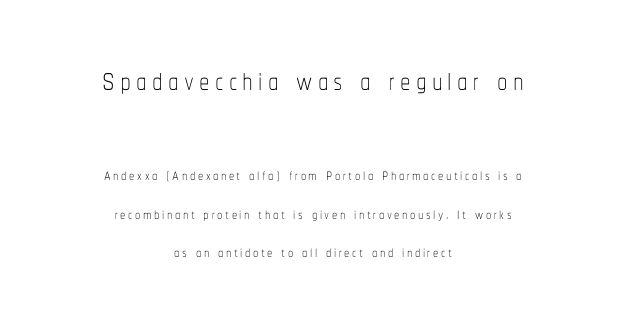
{"italic": "no", "bold": "no", "weight": "thin", "width": "condensed", "stroke_contrast": "low", "x_height": "medium", "monospaced": "no", "underline": "no", "align": "center", "line_spacing_ratio": 1.84, "larger_block": "first", "size_ratio": 2.0, "glyph_px": 42}
